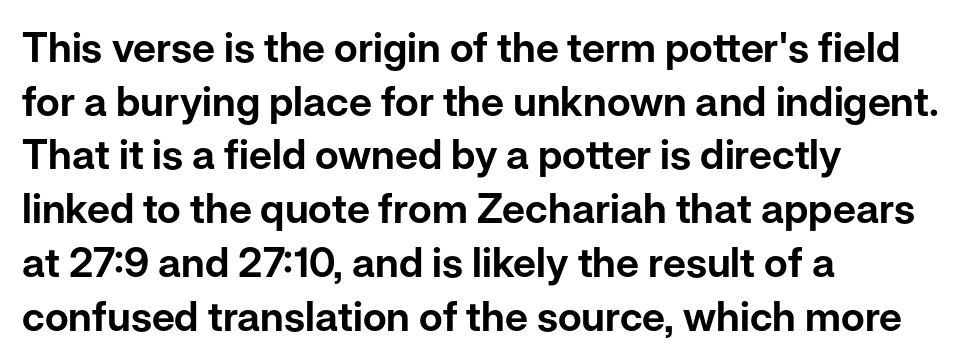
Q: Is the text italic (slanted)? A: No, it is upright.
Q: Is the typeface a serif or a sans-serif typeface? A: Sans-serif.
Q: Is the text underlined? A: No.
Q: How is the paragraph aligned? A: Left-aligned.
Q: Is the spacing between letters normal or unusually wide? A: Normal.
Q: Is the spacing between lines tight, normal or loose? A: Normal.
Q: Width (condensed, normal, or wide)? A: Normal.
Q: Stroke contrast? A: Low.
Q: x-height? A: Medium.
Q: Monospaced? A: No.
